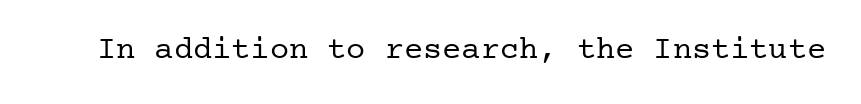
The image shows 32 px regular-weight serif type, upright; set normal letter spacing, not underlined; low stroke contrast and a medium x-height.
